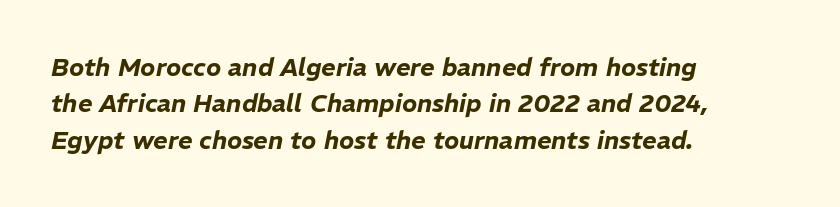
{"italic": "yes", "lean": "right", "slant_degrees": 11, "underline": "no", "align": "left", "line_spacing": "normal", "line_spacing_ratio": 1.46, "letter_spacing": "normal", "letter_spacing_em": 0.0, "glyph_px": 25}
